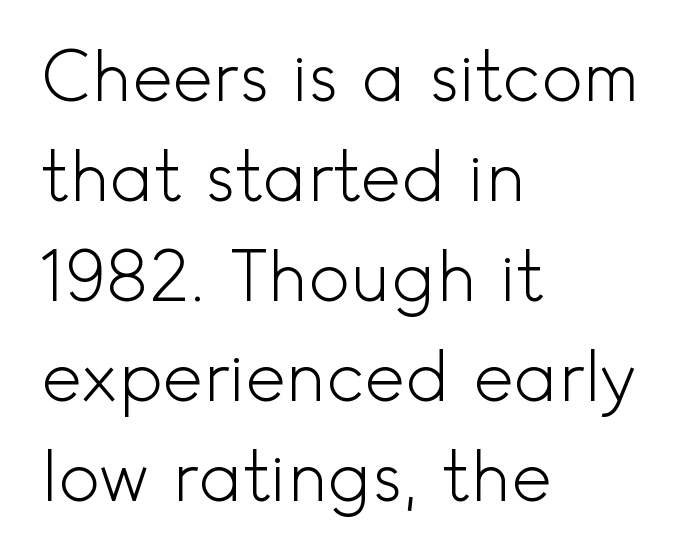
{"serif": "no", "italic": "no", "bold": "no", "weight": "light", "width": "normal", "x_height": "small", "monospaced": "no", "underline": "no", "align": "left", "line_spacing": "normal", "line_spacing_ratio": 1.45, "letter_spacing": "normal", "letter_spacing_em": 0.0, "glyph_px": 69}
